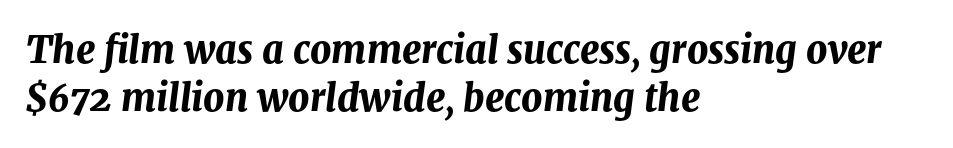
The image shows 37 px bold type, italic (leaning right); set left-aligned, normal line spacing (1.29x), normal letter spacing, not underlined; medium stroke contrast and a medium x-height.
